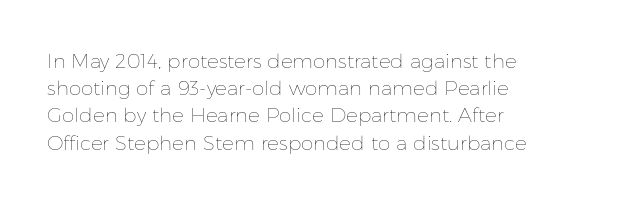
Q: Is the text bold? A: No.
Q: Is the text italic (slanted)? A: No, it is upright.
Q: Is the text underlined? A: No.
Q: How is the paragraph aligned? A: Left-aligned.
Q: Is the spacing between letters normal or unusually wide? A: Normal.
Q: Is the spacing between lines tight, normal or loose? A: Normal.
